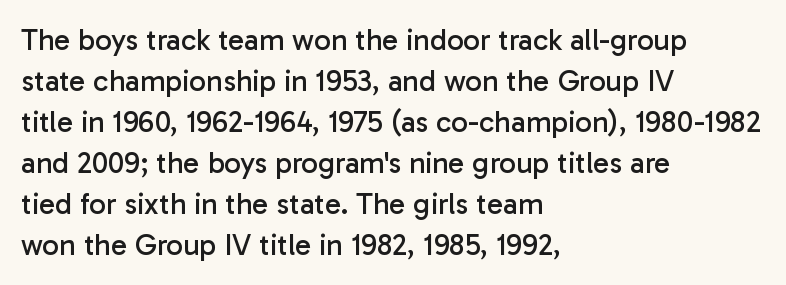
{"serif": "no", "italic": "no", "bold": "no", "weight": "regular", "width": "normal", "stroke_contrast": "low", "x_height": "medium", "monospaced": "no", "underline": "no", "align": "left", "line_spacing": "normal", "line_spacing_ratio": 1.37, "letter_spacing": "normal", "letter_spacing_em": 0.0, "glyph_px": 30}
